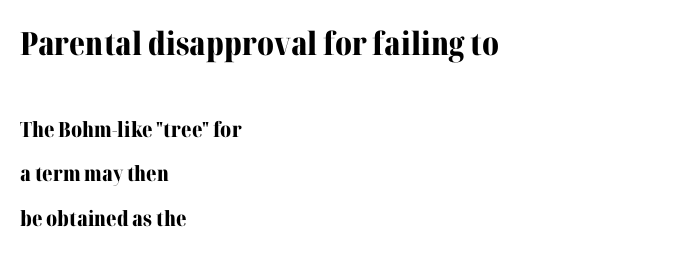
The rendering shows small feet on the letterforms — a serif design. Honestly, the rows look like they've been pulled way apart. Which chunk is bigger? The first one — the top block dwarfs the bottom. This is the regular roman posture of the typeface.
